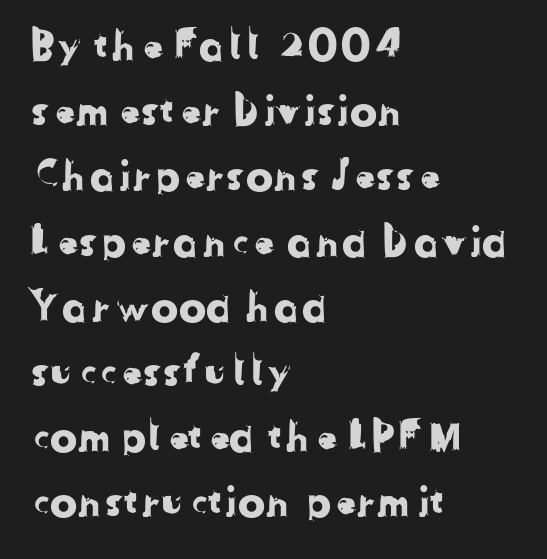
The image shows 41 px sans-serif type; set left-aligned, normal line spacing (1.59x), normal letter spacing, not underlined; low stroke contrast and a medium x-height.
